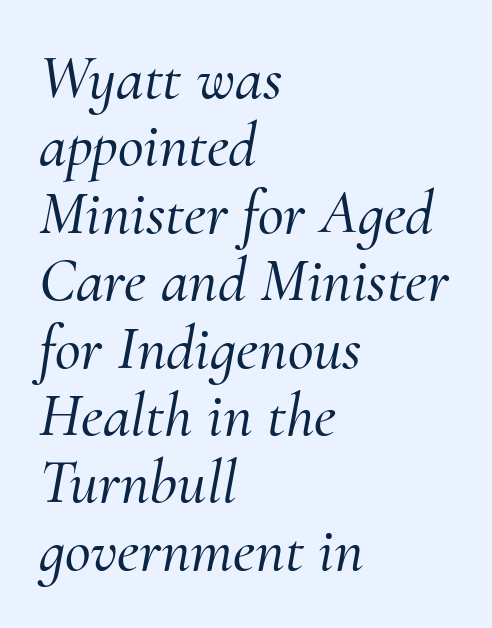
{"serif": "yes", "italic": "yes", "lean": "right", "slant_degrees": 10, "width": "normal", "stroke_contrast": "medium", "x_height": "small", "monospaced": "no", "underline": "no", "align": "left", "line_spacing": "tight", "line_spacing_ratio": 1.07, "letter_spacing": "normal", "letter_spacing_em": 0.0, "glyph_px": 63}
